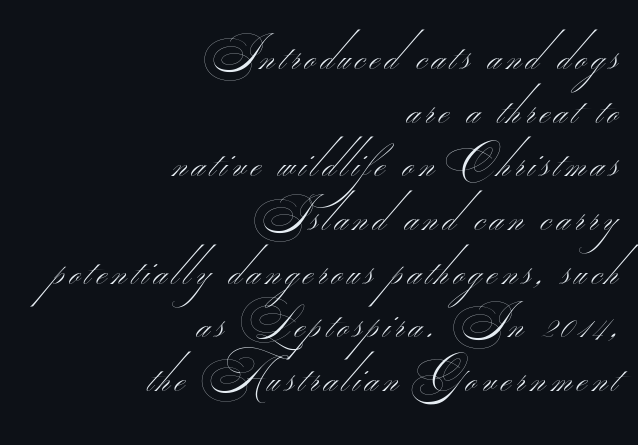
The image shows 44 px thin, wide sans-serif type; set right-aligned, line spacing 1.22x, not underlined; medium stroke contrast.
